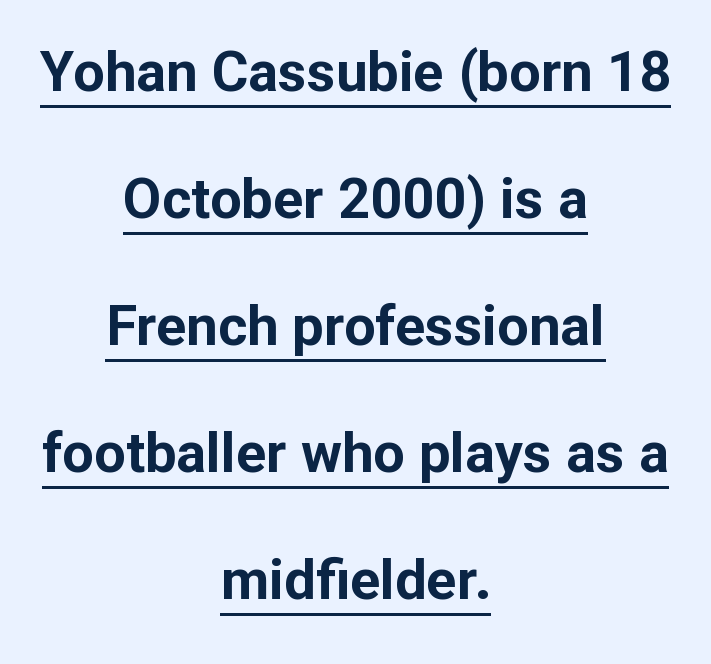
The image shows 56 px bold sans-serif type, upright; set centered, loose line spacing (2.27x), normal letter spacing, underlined; low stroke contrast and a medium x-height.
